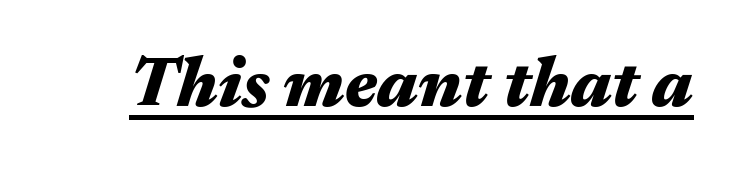
Q: Is the text bold? A: Yes.
Q: Is the text italic (slanted)? A: Yes, it leans right by about 17 degrees.
Q: Is the text underlined? A: Yes.
Q: Is the spacing between letters normal or unusually wide? A: Normal.
Q: Width (condensed, normal, or wide)? A: Wide.
Q: Stroke contrast? A: Medium.
Q: x-height? A: Medium.
Q: Monospaced? A: No.
